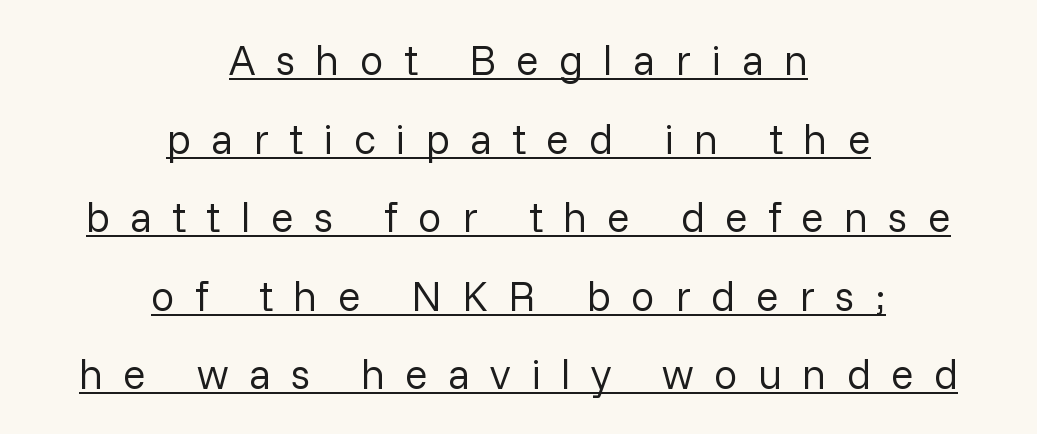
The image shows 42 px regular-weight sans-serif type, upright; set centered, line spacing 1.87x, unusually wide letter spacing (+0.48 em), underlined; low stroke contrast and a medium x-height.
